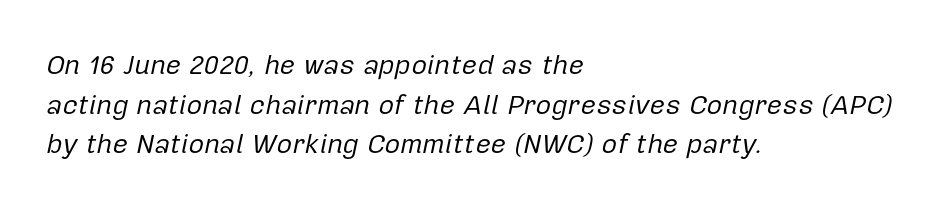
{"italic": "yes", "lean": "right", "slant_degrees": 12, "bold": "no", "underline": "no", "align": "left", "line_spacing": "normal", "line_spacing_ratio": 1.47, "letter_spacing": "normal", "letter_spacing_em": 0.0, "glyph_px": 27}
